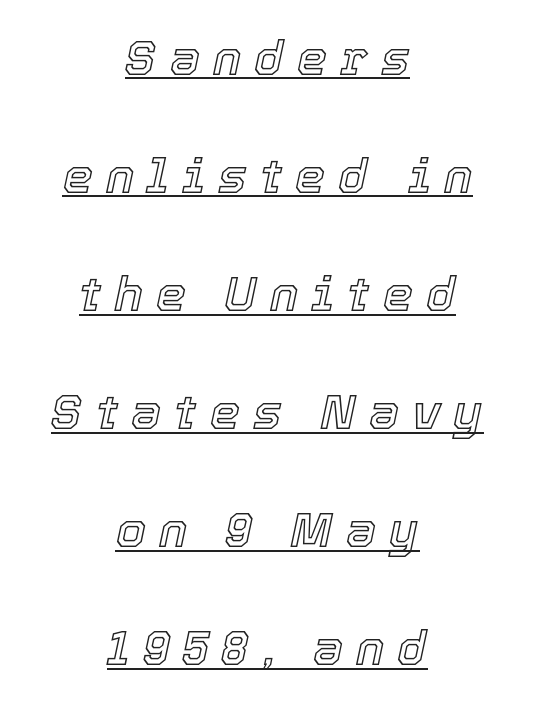
{"italic": "yes", "lean": "right", "slant_degrees": 12, "width": "normal", "x_height": "medium", "monospaced": "no", "underline": "yes", "align": "center", "line_spacing": "loose", "line_spacing_ratio": 2.46, "letter_spacing": "wide", "letter_spacing_em": 0.27, "glyph_px": 48}
